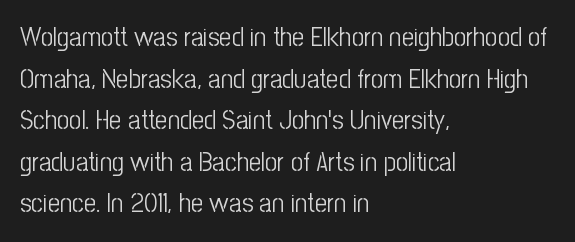
The image shows 27 px text type, upright; set left-aligned, normal line spacing (1.54x), normal letter spacing, not underlined.
